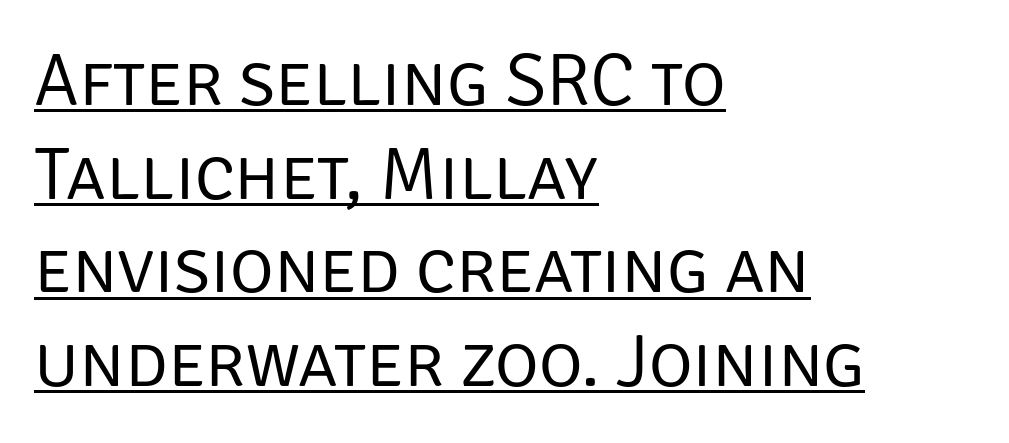
The image shows 75 px regular-weight sans-serif type, upright; set left-aligned, normal line spacing (1.25x), normal letter spacing, underlined; low stroke contrast and a large x-height.
